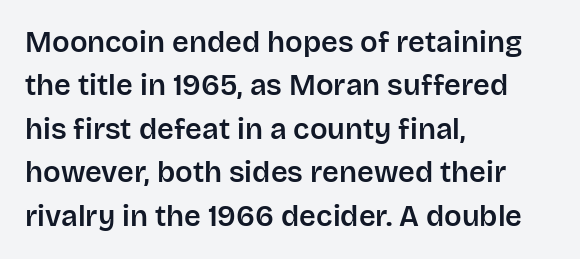
{"serif": "no", "italic": "no", "width": "normal", "stroke_contrast": "low", "x_height": "large", "monospaced": "no", "underline": "no", "align": "left", "line_spacing": "normal", "line_spacing_ratio": 1.5, "letter_spacing": "normal", "letter_spacing_em": 0.0, "glyph_px": 29}
